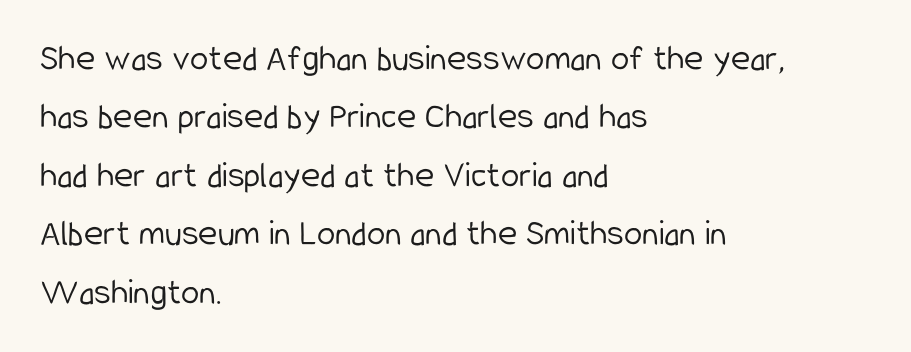
Every stem runs plumb, perpendicular to the baseline. The compositor pushed each line to the left boundary. The rendering uses a moderate line-height, typical for paragraphs. Character widths vary here, with narrow letters taking less room than wide ones. The characters display no serif detailing; their extremities are plain.
